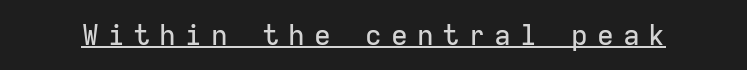
Q: Is the text italic (slanted)? A: No, it is upright.
Q: Is the typeface a serif or a sans-serif typeface? A: Sans-serif.
Q: Is the text underlined? A: Yes.
Q: Is the spacing between letters normal or unusually wide? A: Unusually wide.
Q: Width (condensed, normal, or wide)? A: Normal.
Q: Stroke contrast? A: Low.
Q: x-height? A: Medium.
Q: Monospaced? A: Yes.
